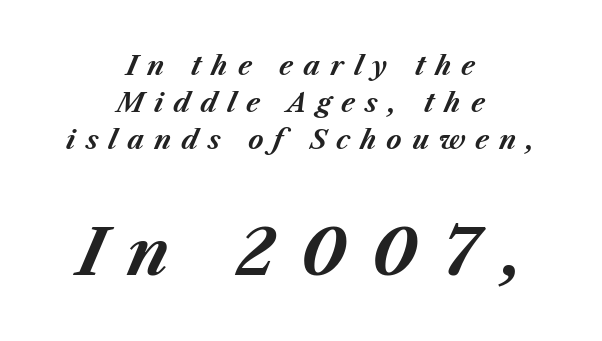
The image shows 64 px bold type, italic (leaning right); set centered, normal line spacing (1.43x), unusually wide letter spacing (+0.38 em), not underlined; the second (bottom) block is 2.46x larger; medium stroke contrast and a medium x-height.
